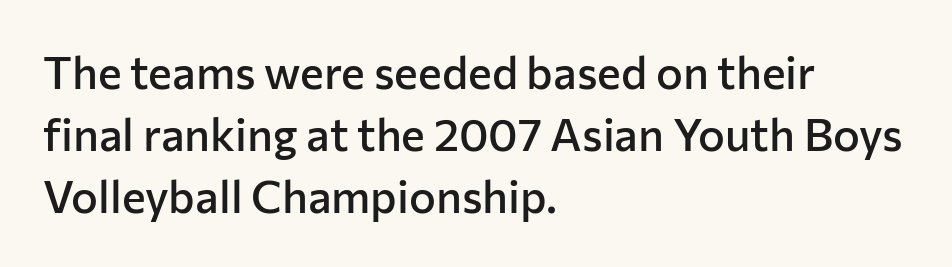
The space between consecutive lines is moderate. The rendering shows plain stroke endings on the letterforms — a sans-serif design. Character widths vary here, with narrow letters taking less room than wide ones. A semibold gives these letters moderate extra thickness, short of bold.
